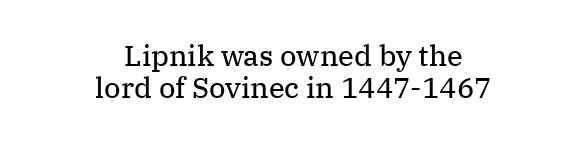
Q: Is the text bold? A: No.
Q: Is the text italic (slanted)? A: No, it is upright.
Q: Is the typeface a serif or a sans-serif typeface? A: Serif.
Q: Is the text underlined? A: No.
Q: How is the paragraph aligned? A: Centered.
Q: Is the spacing between letters normal or unusually wide? A: Normal.
Q: Is the spacing between lines tight, normal or loose? A: Tight.
Q: Width (condensed, normal, or wide)? A: Normal.
Q: Stroke contrast? A: Medium.
Q: x-height? A: Medium.
Q: Monospaced? A: No.
